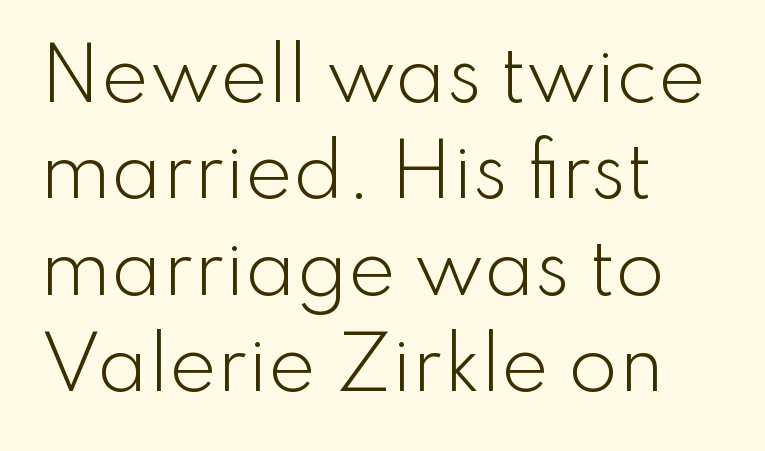
The image shows 72 px light sans-serif type, upright; set left-aligned, normal line spacing (1.34x), normal letter spacing, not underlined; low stroke contrast and a small x-height.
